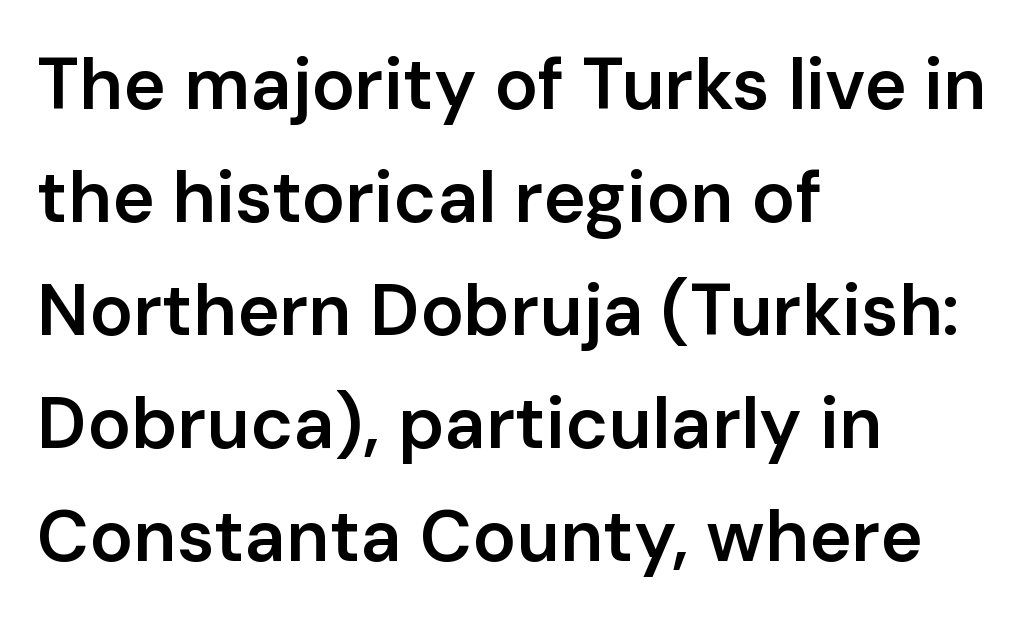
The image shows 72 px semibold sans-serif type, upright; set left-aligned, normal line spacing (1.57x), normal letter spacing, not underlined; low stroke contrast and a medium x-height.
